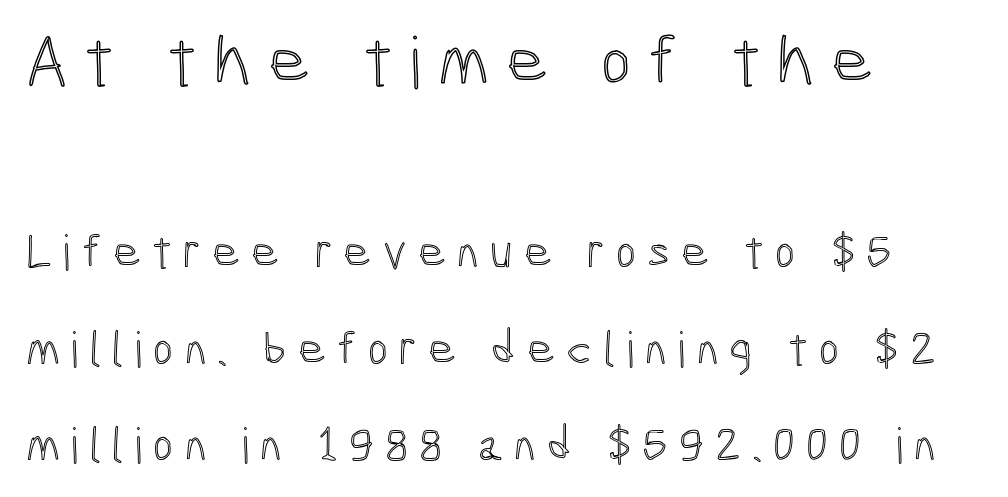
Summary of vertical rhythm: relaxed, with wide interline spacing. Honestly, the letter spacing is so wide it's the main thing you notice. You get the large type first, then a drop to smaller type. Leftover space on each line is placed entirely after the last word. Each letter keeps its own natural width here, so spacing adapts to shape.
